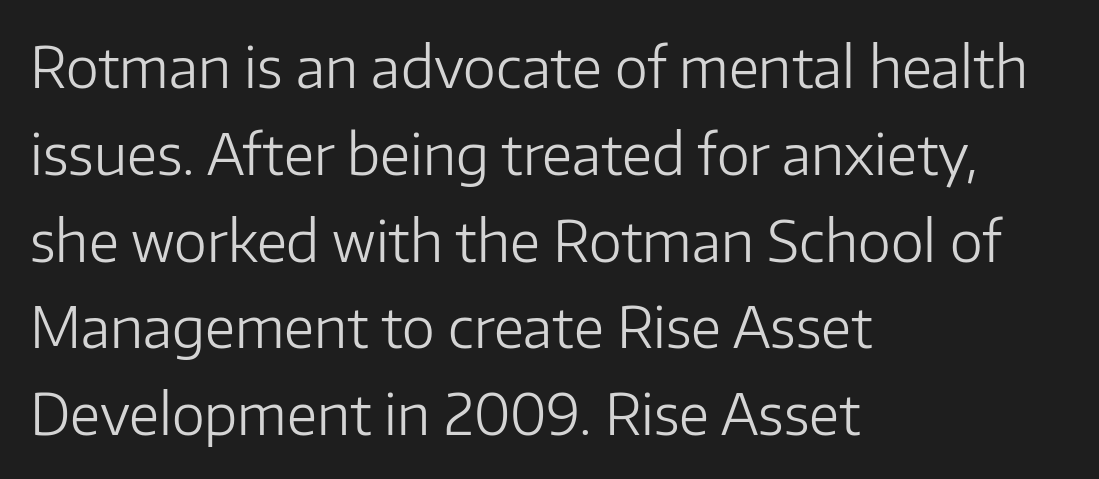
The image shows 56 px light sans-serif type, upright; set left-aligned, normal line spacing (1.55x), normal letter spacing, not underlined; low stroke contrast and a medium x-height.
